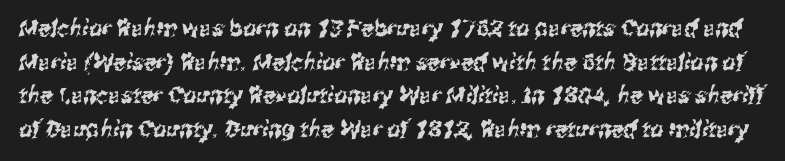
Q: Is the text underlined? A: No.
Q: Is the spacing between letters normal or unusually wide? A: Normal.
Q: Is the spacing between lines tight, normal or loose? A: Normal.
